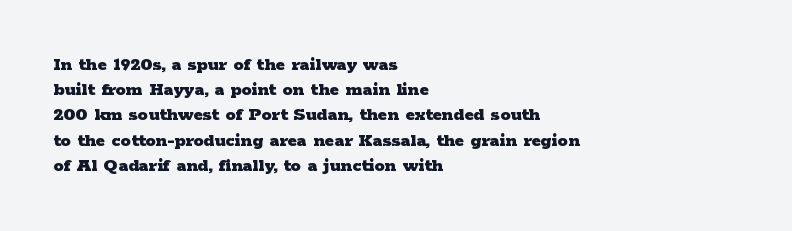
Q: Is the text bold? A: Yes.
Q: Is the text italic (slanted)? A: No, it is upright.
Q: Is the text underlined? A: No.
Q: How is the paragraph aligned? A: Left-aligned.
Q: Is the spacing between letters normal or unusually wide? A: Normal.
Q: Is the spacing between lines tight, normal or loose? A: Normal.
